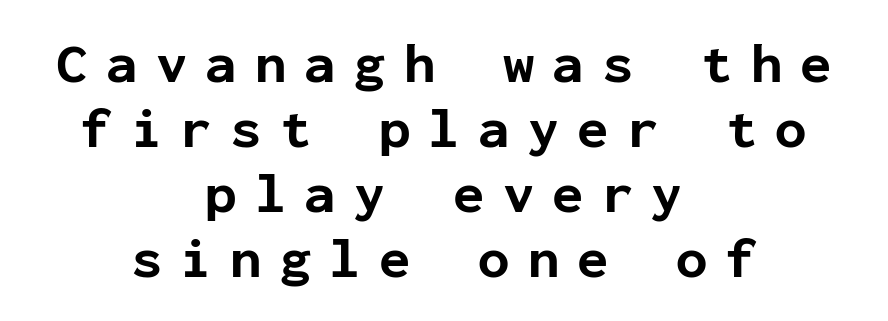
A roman cut, with each character standing at attention. How would I describe the line gaps? Narrow and economical. Font category for this specimen: sans-serif. If you folded the block vertically in half, each line would mirror itself in length. Is the type bold? Yes — the strokes are clearly thick and heavy. Descenders hang freely into open space.
